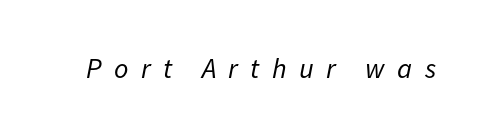
{"italic": "yes", "lean": "right", "slant_degrees": 11, "bold": "no", "weight": "regular", "width": "normal", "stroke_contrast": "low", "x_height": "medium", "monospaced": "no", "underline": "no", "letter_spacing": "wide", "letter_spacing_em": 0.44, "glyph_px": 28}
